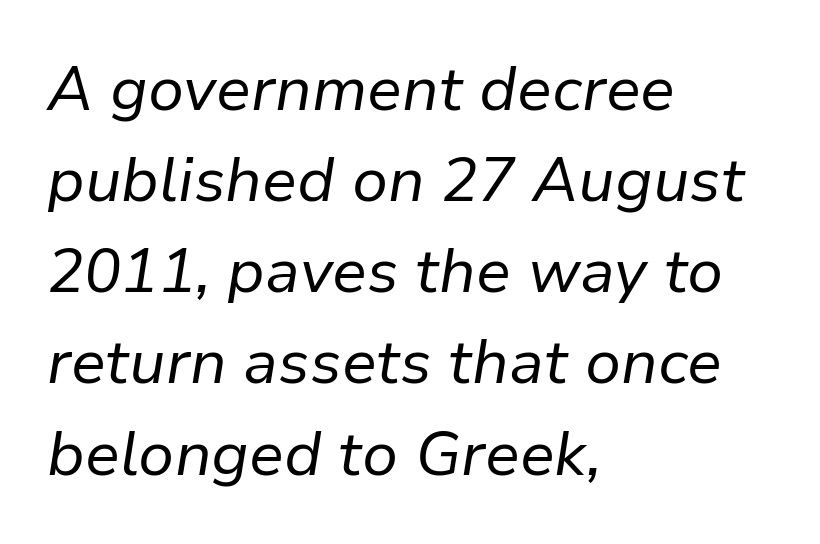
Visually the block forms a straight wall on the left and a jagged coastline on the right. Note the varied advance widths — an 'i' is clearly narrower than an 'm'. Words appear dense and cohesive because spacing is normal. Underline: absent. Think standard paragraph weight, or any step lighter than that. Compared with typical paragraphs, the rows here are spaced about the same.
